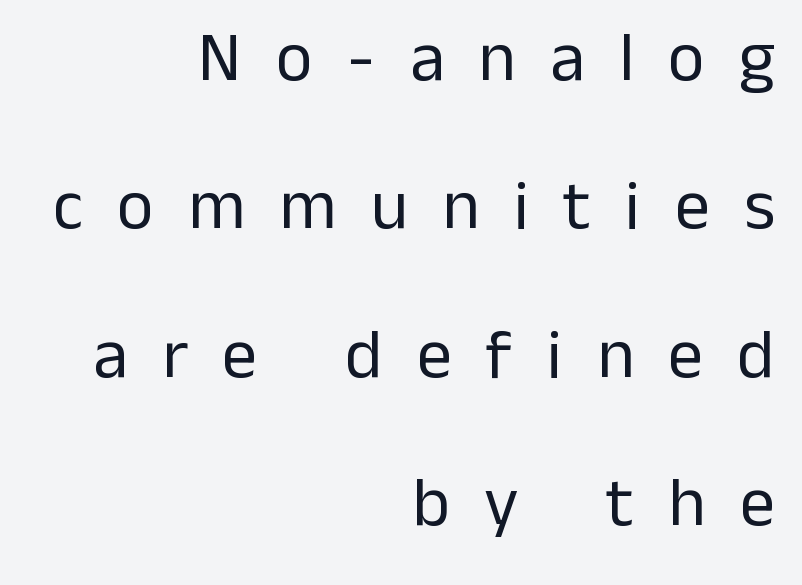
Looks like regular typesetting: each glyph gets only the width it needs. The passage shown is not underscored anywhere. A typesetter would mark this as roman, not italic. Line endings align vertically; line beginnings do not. Compared with typical body copy, the letter spacing here is much looser.
